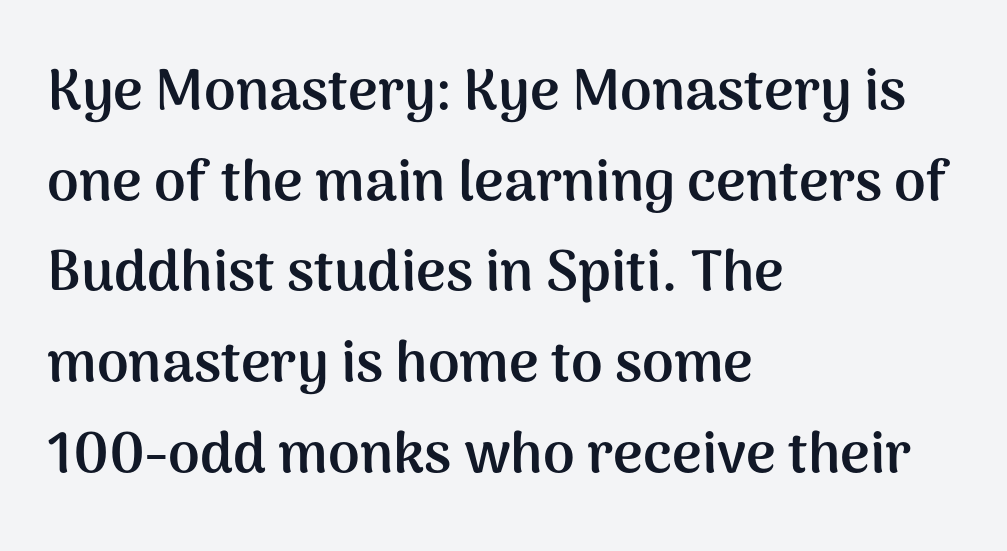
{"serif": "no", "italic": "no", "bold": "yes", "weight": "semibold", "width": "normal", "stroke_contrast": "medium", "x_height": "medium", "monospaced": "no", "underline": "no", "align": "left", "line_spacing": "normal", "line_spacing_ratio": 1.59, "letter_spacing": "normal", "letter_spacing_em": 0.0, "glyph_px": 57}
